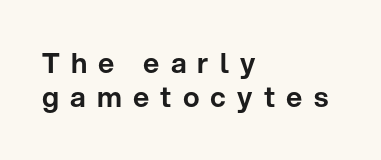
{"serif": "no", "italic": "no", "width": "normal", "stroke_contrast": "low", "x_height": "medium", "monospaced": "no", "underline": "no", "align": "left", "line_spacing_ratio": 1.22, "letter_spacing": "wide", "letter_spacing_em": 0.4, "glyph_px": 28}
